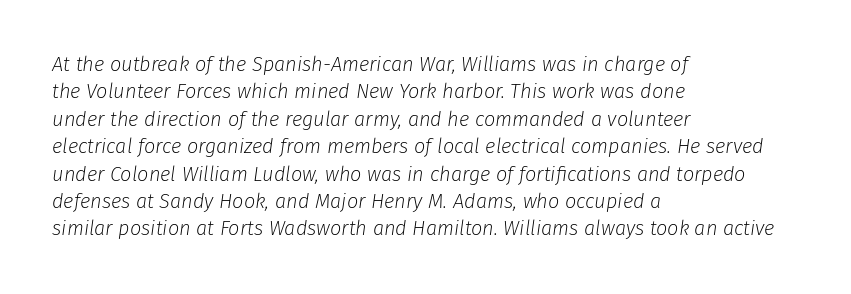
Q: Is the text bold? A: No.
Q: Is the text italic (slanted)? A: Yes, it leans right by about 8 degrees.
Q: Is the text underlined? A: No.
Q: How is the paragraph aligned? A: Left-aligned.
Q: Is the spacing between letters normal or unusually wide? A: Normal.
Q: Is the spacing between lines tight, normal or loose? A: Normal.
